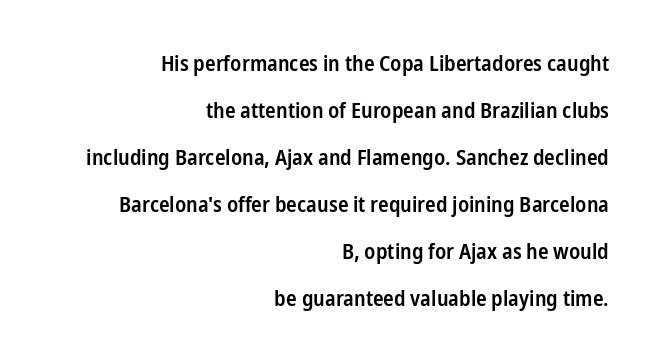
The image shows 22 px text type, upright; set right-aligned, loose line spacing (2.14x), normal letter spacing, not underlined.
